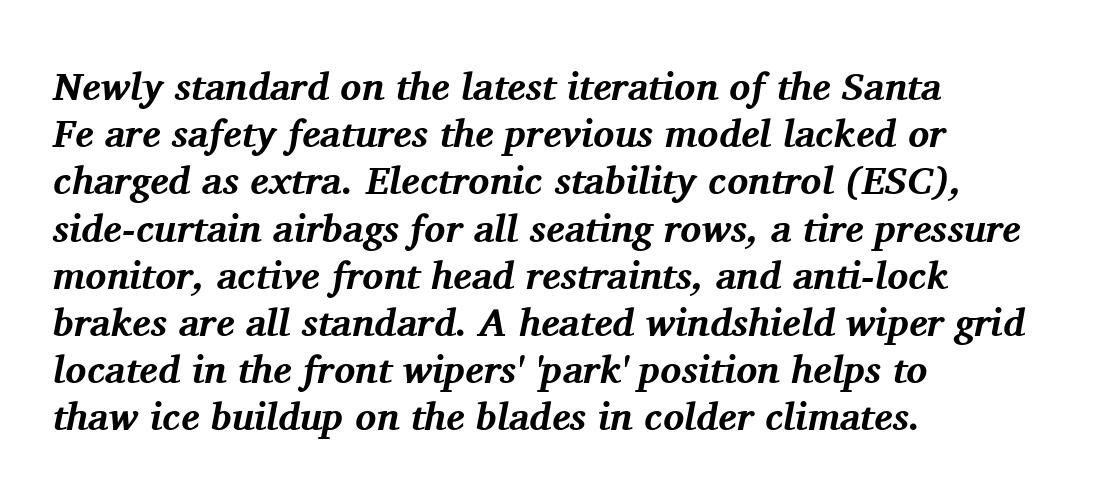
{"serif": "yes", "italic": "yes", "lean": "right", "slant_degrees": 11, "bold": "yes", "weight": "bold", "width": "normal", "stroke_contrast": "medium", "x_height": "medium", "monospaced": "no", "underline": "no", "align": "left", "line_spacing_ratio": 1.21, "letter_spacing": "normal", "letter_spacing_em": 0.0, "glyph_px": 39}
